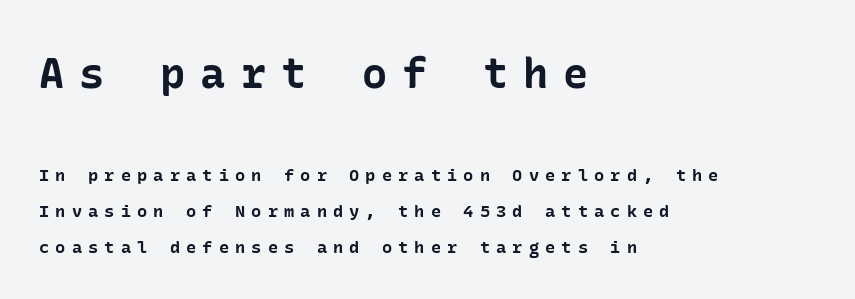
Q: Is the text bold? A: Yes.
Q: Is the text italic (slanted)? A: No, it is upright.
Q: Is the typeface a serif or a sans-serif typeface? A: Sans-serif.
Q: Is the text underlined? A: No.
Q: How is the paragraph aligned? A: Left-aligned.
Q: Is the spacing between letters normal or unusually wide? A: Unusually wide.
Q: Is the spacing between lines tight, normal or loose? A: Loose.
Q: Which block of text is set in a larger size, the first (top) or the second (bottom)? A: The first (top) one.
Q: Width (condensed, normal, or wide)? A: Normal.
Q: Stroke contrast? A: Low.
Q: x-height? A: Medium.
